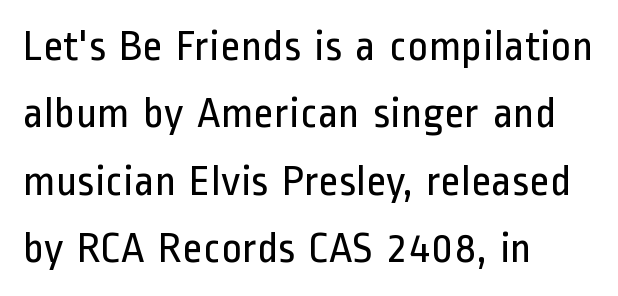
Normally led — the rows are evenly, conventionally spaced. One-word summary of the alignment: left. Notice how the stems are strictly vertical — no italics here. Each letter keeps its own natural width here, so spacing adapts to shape. Bare-footed words on every line. I'd call this a sans setting — the letters go barefoot.
